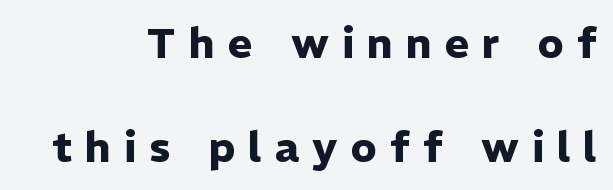
{"serif": "no", "italic": "no", "bold": "yes", "weight": "heavy", "width": "normal", "stroke_contrast": "low", "x_height": "medium", "monospaced": "no", "underline": "no", "align": "right", "line_spacing": "loose", "line_spacing_ratio": 2.47, "letter_spacing": "wide", "letter_spacing_em": 0.31, "glyph_px": 42}
